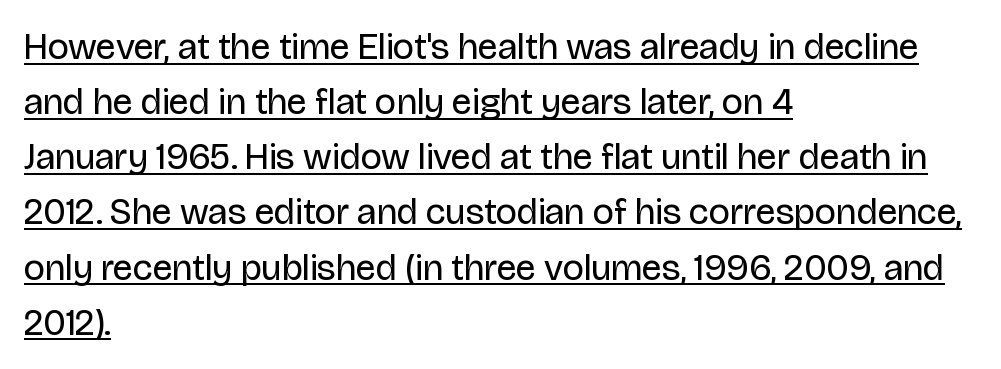
Q: Is the text bold? A: No.
Q: Is the text italic (slanted)? A: No, it is upright.
Q: Is the typeface a serif or a sans-serif typeface? A: Sans-serif.
Q: Is the text underlined? A: Yes.
Q: How is the paragraph aligned? A: Left-aligned.
Q: Is the spacing between letters normal or unusually wide? A: Normal.
Q: Is the spacing between lines tight, normal or loose? A: Normal.
Q: Width (condensed, normal, or wide)? A: Normal.
Q: Stroke contrast? A: Low.
Q: x-height? A: Large.
Q: Monospaced? A: No.
